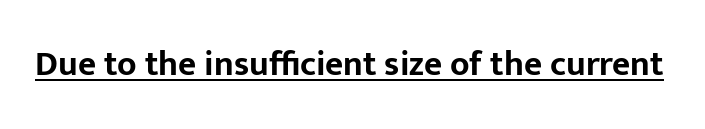
The image shows 35 px bold sans-serif type, upright; set normal letter spacing, underlined; low stroke contrast and a medium x-height.
